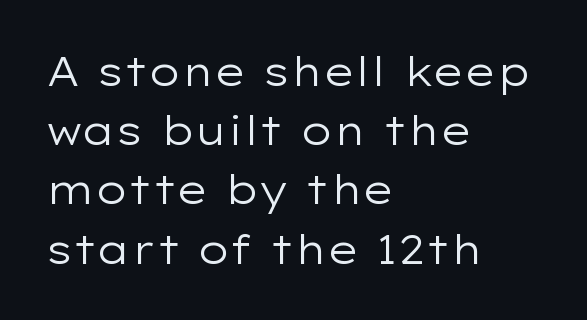
Here the designer chose a conventional face with non-uniform glyph widths. No heavy texture on the line: the type isn't bold. Quick note: not italic, upright. The line texture is even and compact thanks to regular tracking. The ragged edge is on the right, which tells us the setting is flush left. These lines sit exactly where default settings would place them.
